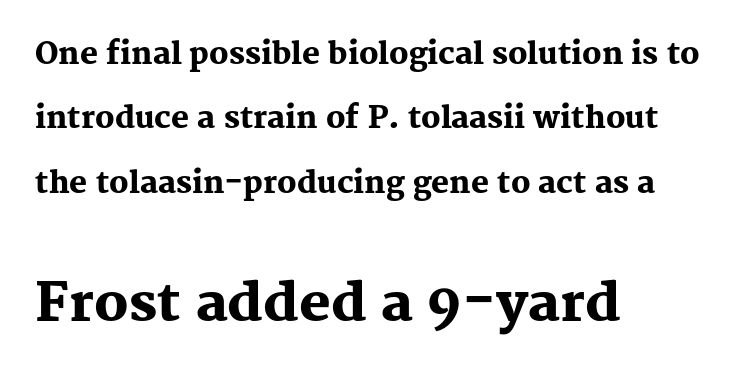
{"serif": "yes", "italic": "no", "bold": "yes", "weight": "heavy", "width": "normal", "stroke_contrast": "medium", "x_height": "medium", "monospaced": "no", "underline": "no", "align": "left", "line_spacing": "loose", "line_spacing_ratio": 2.15, "letter_spacing": "normal", "letter_spacing_em": 0.0, "larger_block": "second", "size_ratio": 1.77, "glyph_px": 53}
